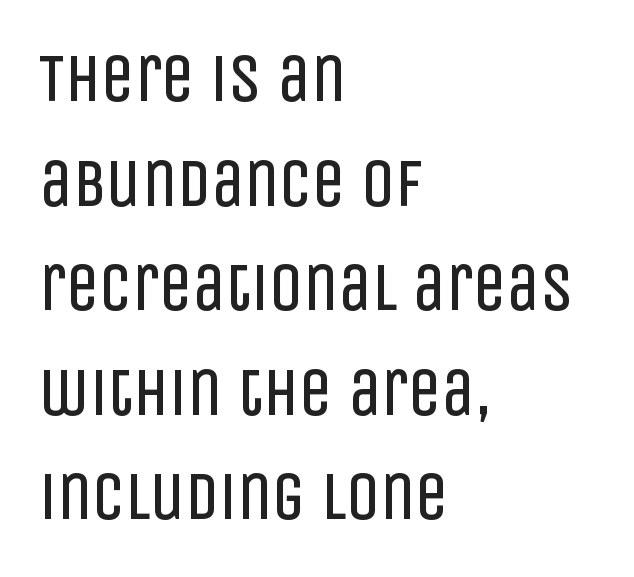
The image shows 67 px regular-weight, condensed sans-serif type, upright; set left-aligned, normal line spacing (1.56x), normal letter spacing, not underlined; low stroke contrast and a large x-height.
